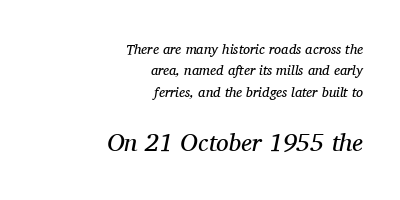
Q: Is the text bold? A: No.
Q: Is the text italic (slanted)? A: Yes, it leans right by about 11 degrees.
Q: Is the text underlined? A: No.
Q: How is the paragraph aligned? A: Right-aligned.
Q: Is the spacing between letters normal or unusually wide? A: Normal.
Q: Is the spacing between lines tight, normal or loose? A: Normal.
Q: Which block of text is set in a larger size, the first (top) or the second (bottom)? A: The second (bottom) one.
